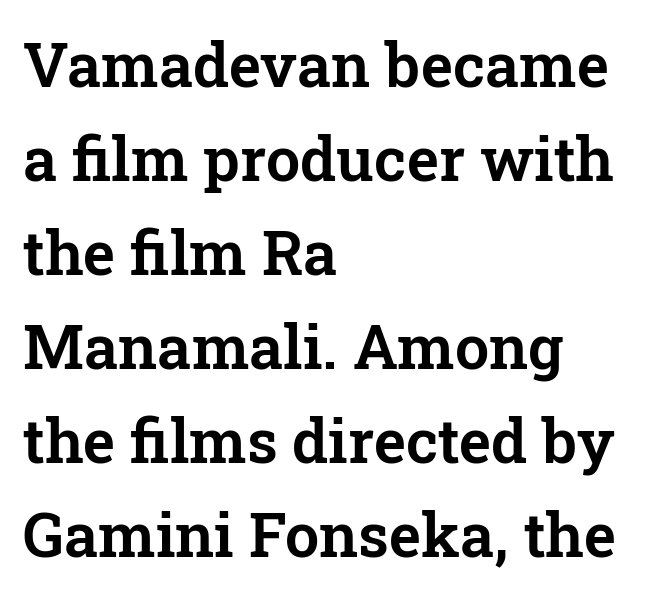
Q: Is the text italic (slanted)? A: No, it is upright.
Q: Is the typeface a serif or a sans-serif typeface? A: Serif.
Q: Is the text underlined? A: No.
Q: How is the paragraph aligned? A: Left-aligned.
Q: Is the spacing between letters normal or unusually wide? A: Normal.
Q: Is the spacing between lines tight, normal or loose? A: Normal.
Q: Width (condensed, normal, or wide)? A: Normal.
Q: Stroke contrast? A: Low.
Q: x-height? A: Medium.
Q: Monospaced? A: No.
